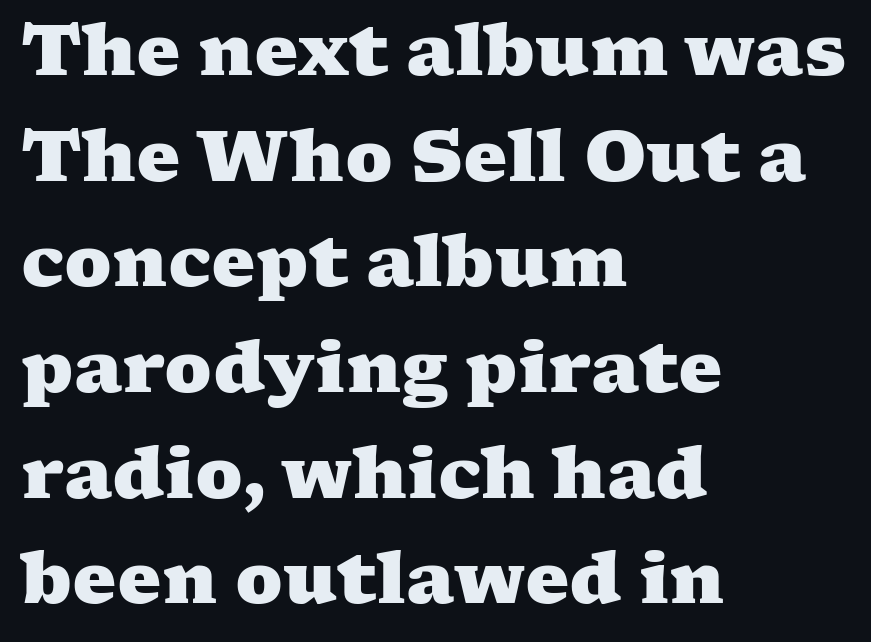
Students, observe: this is what conventionally led text looks like. Here the designer chose a conventional face with non-uniform glyph widths. Unmarked baselines from the first word to the last. Small tapered or slab feet sit at the stroke ends, so this counts as serif. Notice how thick the strokes are: this is what a full bold looks like.
